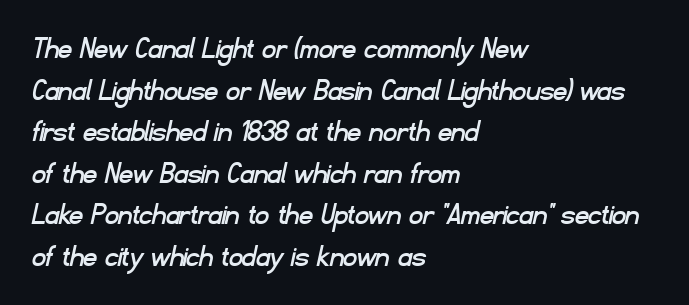
{"serif": "no", "width": "normal", "stroke_contrast": "low", "x_height": "small", "monospaced": "no", "underline": "no", "align": "left", "line_spacing": "normal", "line_spacing_ratio": 1.26, "letter_spacing": "normal", "letter_spacing_em": 0.0, "glyph_px": 33}
